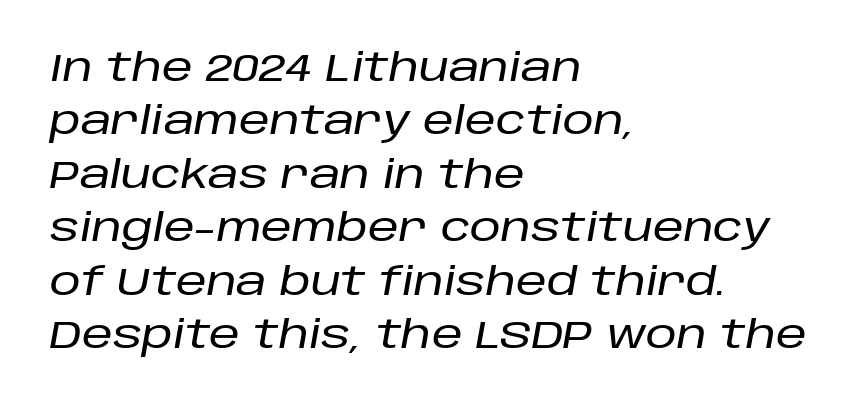
{"italic": "yes", "lean": "right", "slant_degrees": 10, "width": "normal", "stroke_contrast": "low", "x_height": "large", "monospaced": "no", "underline": "no", "align": "left", "line_spacing": "normal", "line_spacing_ratio": 1.37, "letter_spacing": "normal", "letter_spacing_em": 0.0, "glyph_px": 39}
